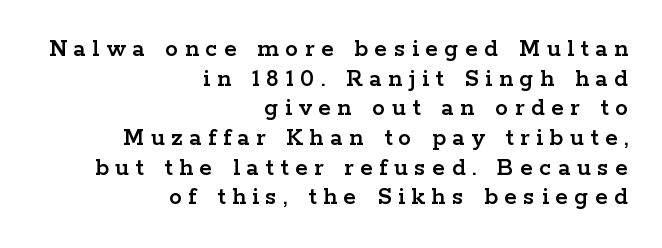
{"italic": "no", "underline": "no", "align": "right", "line_spacing": "tight", "line_spacing_ratio": 1.14, "letter_spacing": "wide", "letter_spacing_em": 0.25, "glyph_px": 26}
